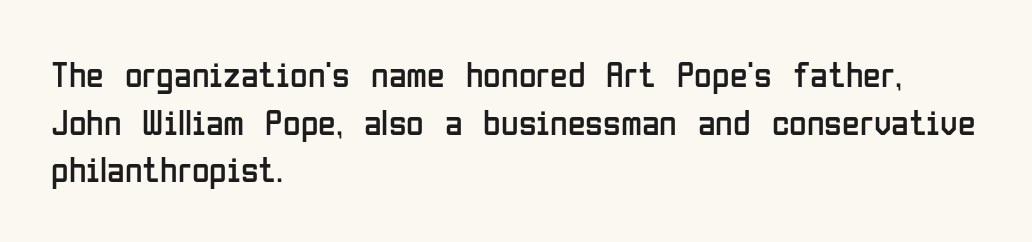
Q: Is the text bold? A: No.
Q: Is the text italic (slanted)? A: No, it is upright.
Q: Is the typeface a serif or a sans-serif typeface? A: Sans-serif.
Q: Is the text underlined? A: No.
Q: How is the paragraph aligned? A: Left-aligned.
Q: Is the spacing between letters normal or unusually wide? A: Normal.
Q: Is the spacing between lines tight, normal or loose? A: Normal.
Q: Width (condensed, normal, or wide)? A: Condensed.
Q: Stroke contrast? A: Low.
Q: x-height? A: Medium.
Q: Monospaced? A: No.
